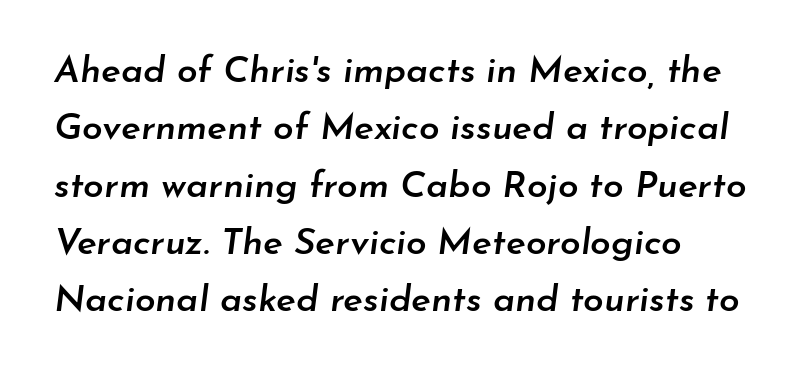
Q: Is the text bold? A: Semi-bold.
Q: Is the text italic (slanted)? A: Yes, it leans right by about 7 degrees.
Q: Is the text underlined? A: No.
Q: Is the spacing between letters normal or unusually wide? A: Normal.
Q: Is the spacing between lines tight, normal or loose? A: Normal.
Q: Width (condensed, normal, or wide)? A: Normal.
Q: Stroke contrast? A: Low.
Q: x-height? A: Small.
Q: Monospaced? A: No.
